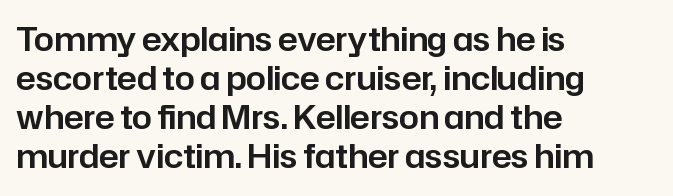
The image shows 32 px sans-serif type, upright; set left-aligned, line spacing 1.22x, normal letter spacing, not underlined; low stroke contrast and a medium x-height.
